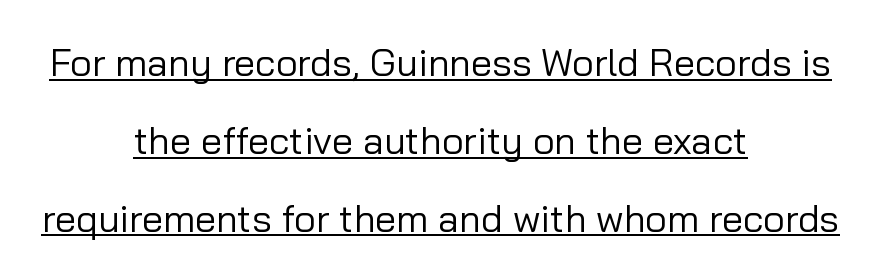
The image shows 38 px regular-weight sans-serif type, upright; set centered, loose line spacing (2.05x), normal letter spacing, underlined; low stroke contrast and a medium x-height.
